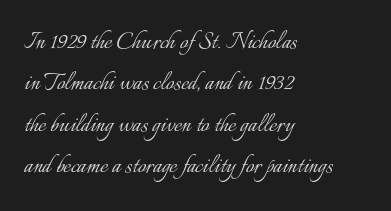
Q: Is the text bold? A: No.
Q: Is the text italic (slanted)? A: Yes.
Q: Is the text underlined? A: No.
Q: How is the paragraph aligned? A: Left-aligned.
Q: Is the spacing between letters normal or unusually wide? A: Normal.
Q: Is the spacing between lines tight, normal or loose? A: Normal.
Q: Width (condensed, normal, or wide)? A: Normal.
Q: Stroke contrast? A: Low.
Q: x-height? A: Small.
Q: Monospaced? A: No.
